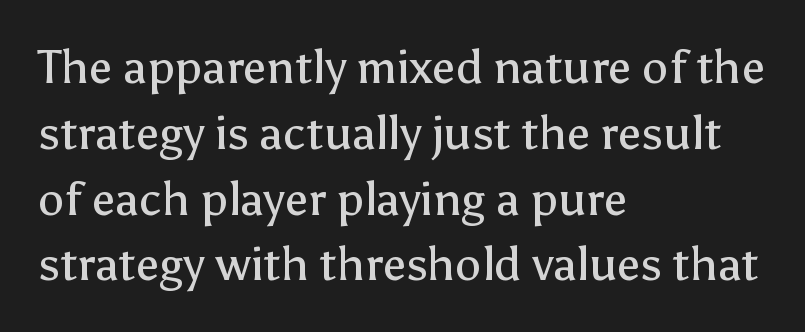
{"serif": "no", "italic": "no", "bold": "no", "weight": "regular", "width": "normal", "stroke_contrast": "low", "x_height": "medium", "monospaced": "no", "underline": "no", "align": "left", "line_spacing": "normal", "line_spacing_ratio": 1.4, "letter_spacing": "normal", "letter_spacing_em": 0.0, "glyph_px": 47}
